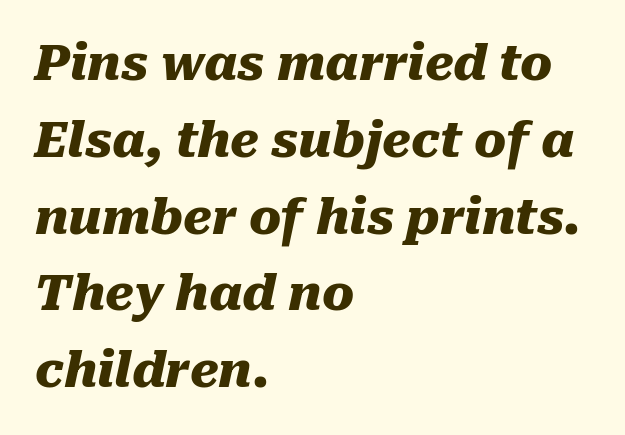
The image shows 48 px heavy type, italic (leaning right); set left-aligned, normal line spacing (1.6x), normal letter spacing, not underlined; medium stroke contrast and a medium x-height.
